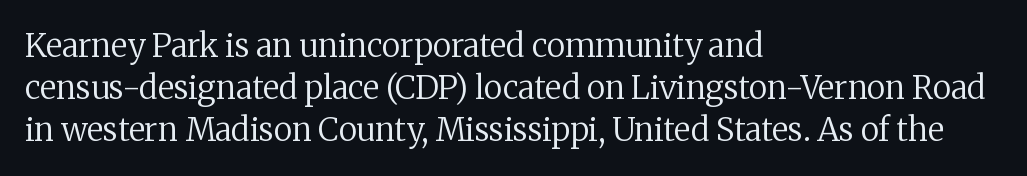
The image shows 32 px regular-weight serif type, upright; set left-aligned, normal line spacing (1.32x), normal letter spacing, not underlined; medium stroke contrast and a medium x-height.
